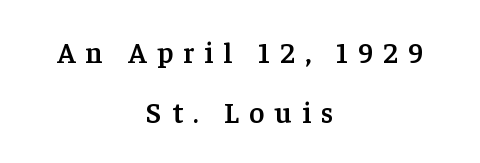
The whitespace from short lines is split evenly between both sides. A typesetter would mark this as roman, not italic. This is serif lettering, the kind often seen in printed books. Character widths vary here, with narrow letters taking less room than wide ones. A typesetter would call this leading open, well beyond the default.
